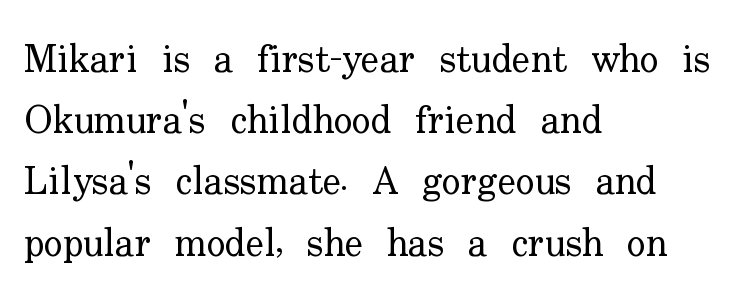
Q: Is the text bold? A: No.
Q: Is the text italic (slanted)? A: No, it is upright.
Q: Is the typeface a serif or a sans-serif typeface? A: Serif.
Q: Is the text underlined? A: No.
Q: How is the paragraph aligned? A: Left-aligned.
Q: Is the spacing between letters normal or unusually wide? A: Normal.
Q: Is the spacing between lines tight, normal or loose? A: Normal.
Q: Width (condensed, normal, or wide)? A: Normal.
Q: Stroke contrast? A: Low.
Q: x-height? A: Small.
Q: Monospaced? A: No.
